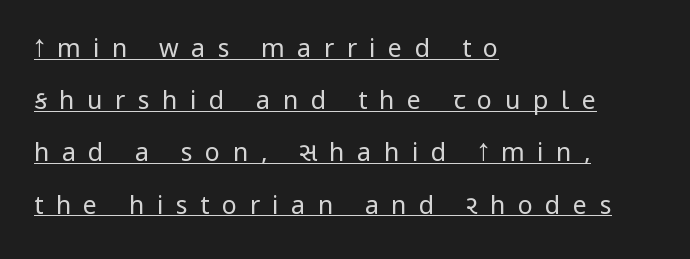
{"italic": "no", "bold": "no", "underline": "yes", "align": "left", "line_spacing": "loose", "line_spacing_ratio": 2.09, "letter_spacing": "wide", "letter_spacing_em": 0.5, "glyph_px": 25}
